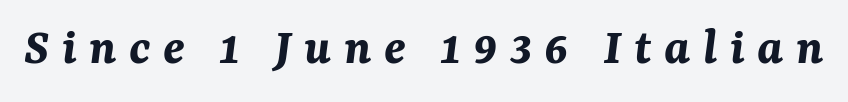
{"italic": "yes", "lean": "right", "slant_degrees": 7, "bold": "yes", "weight": "bold", "width": "normal", "stroke_contrast": "medium", "x_height": "medium", "monospaced": "no", "underline": "no", "letter_spacing": "wide", "letter_spacing_em": 0.23, "glyph_px": 53}
